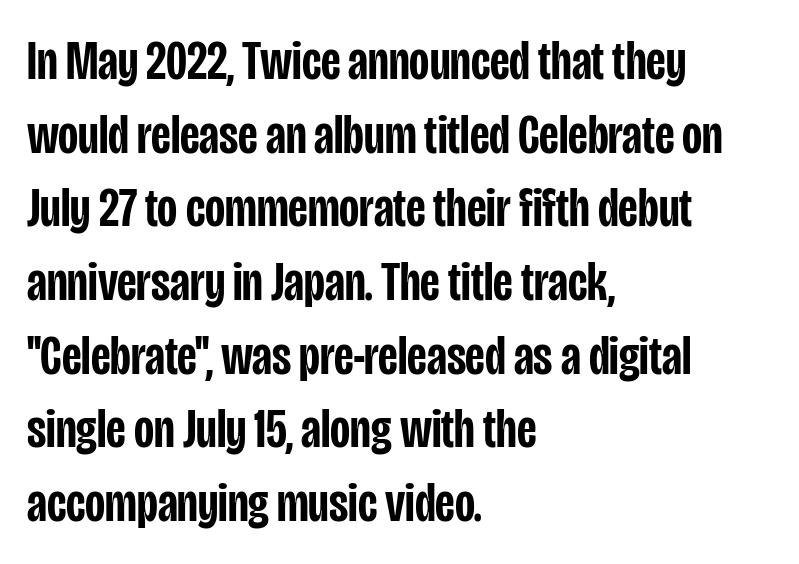
The image shows 55 px semibold, condensed sans-serif type, upright; set left-aligned, normal line spacing (1.34x), normal letter spacing, not underlined; low stroke contrast and a large x-height.
